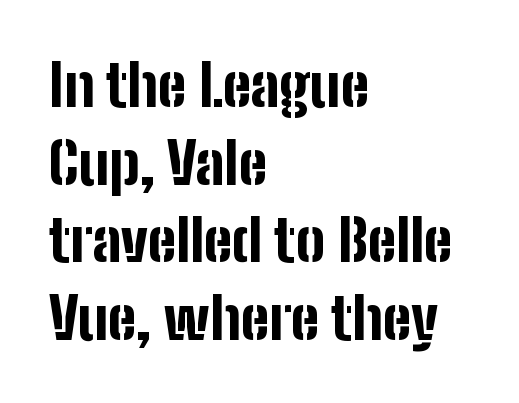
The image shows 58 px bold, condensed sans-serif type, upright; set left-aligned, normal line spacing (1.34x), normal letter spacing, not underlined; low stroke contrast and a medium x-height.
